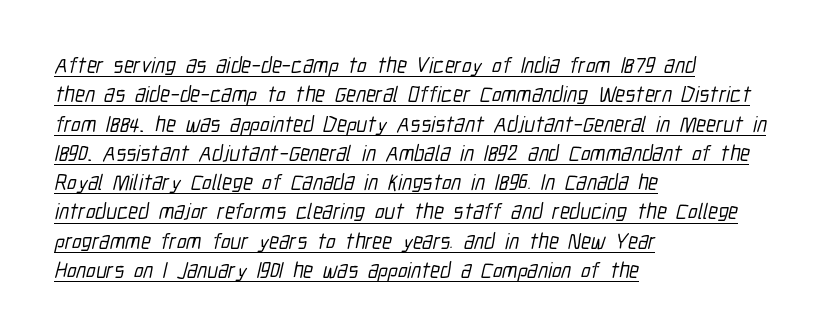
The image shows 22 px text type; set left-aligned, normal line spacing (1.33x), normal letter spacing, underlined.
